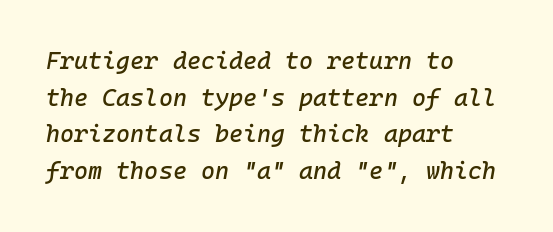
The image shows 24 px text type, italic (leaning right); set left-aligned, normal line spacing (1.53x), normal letter spacing, not underlined.
